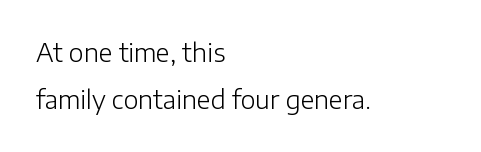
The image shows 25 px text type, upright; set left-aligned, line spacing 1.89x, normal letter spacing, not underlined.
